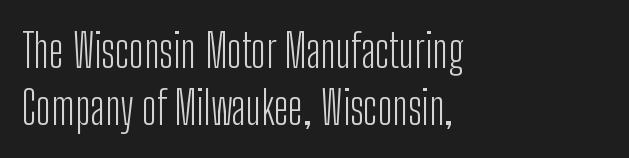
Notice how descenders clear the ascenders below comfortably — that's standard leading. Here the glyphs are tracked normally, forming tight word shapes. The font's upright variant was chosen for this text. The rendering anchors every line to the left-hand side. Only glyphs here, with clear space below each row.
